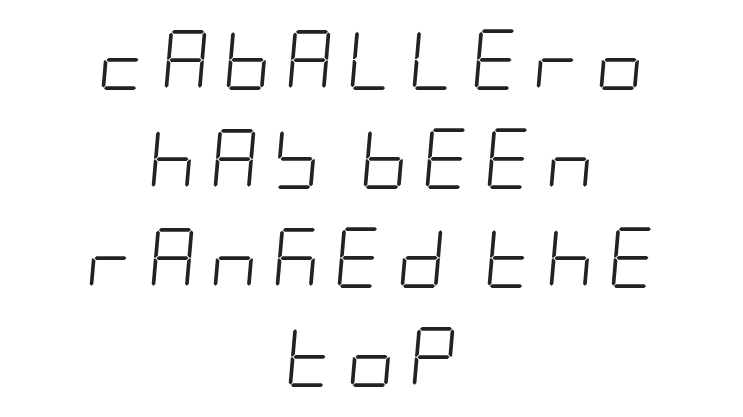
{"italic": "yes", "lean": "right", "slant_degrees": 5, "bold": "no", "weight": "light", "width": "condensed", "stroke_contrast": "low", "x_height": "large", "underline": "no", "align": "center", "line_spacing": "normal", "line_spacing_ratio": 1.65, "letter_spacing": "wide", "letter_spacing_em": 0.22, "glyph_px": 60}
